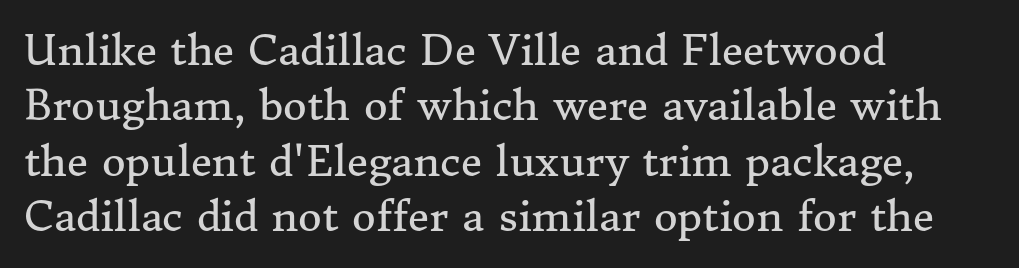
Q: Is the text bold? A: No.
Q: Is the text italic (slanted)? A: No, it is upright.
Q: Is the typeface a serif or a sans-serif typeface? A: Serif.
Q: Is the text underlined? A: No.
Q: How is the paragraph aligned? A: Left-aligned.
Q: Is the spacing between letters normal or unusually wide? A: Normal.
Q: Is the spacing between lines tight, normal or loose? A: Normal.
Q: Width (condensed, normal, or wide)? A: Normal.
Q: Stroke contrast? A: Medium.
Q: x-height? A: Medium.
Q: Monospaced? A: No.
